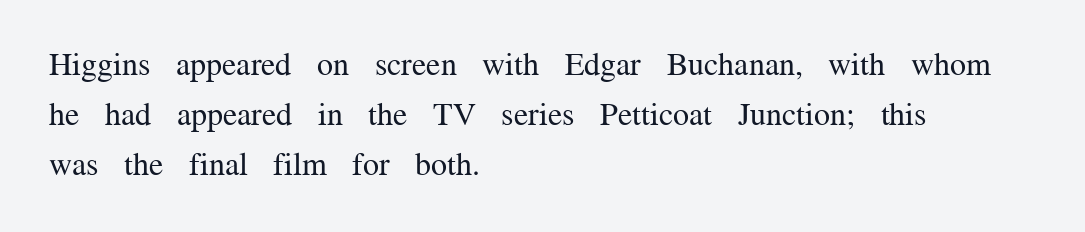
Q: Is the text bold? A: No.
Q: Is the text italic (slanted)? A: No, it is upright.
Q: Is the typeface a serif or a sans-serif typeface? A: Serif.
Q: Is the text underlined? A: No.
Q: How is the paragraph aligned? A: Left-aligned.
Q: Is the spacing between letters normal or unusually wide? A: Normal.
Q: Is the spacing between lines tight, normal or loose? A: Normal.
Q: Width (condensed, normal, or wide)? A: Normal.
Q: Stroke contrast? A: Medium.
Q: x-height? A: Medium.
Q: Monospaced? A: No.
